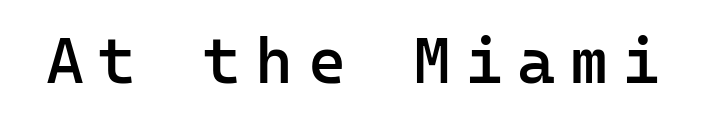
Q: Is the text bold? A: Semi-bold.
Q: Is the text italic (slanted)? A: No, it is upright.
Q: Is the typeface a serif or a sans-serif typeface? A: Sans-serif.
Q: Is the text underlined? A: No.
Q: Is the spacing between letters normal or unusually wide? A: Unusually wide.
Q: Width (condensed, normal, or wide)? A: Normal.
Q: Stroke contrast? A: Low.
Q: x-height? A: Medium.
Q: Monospaced? A: Yes.
